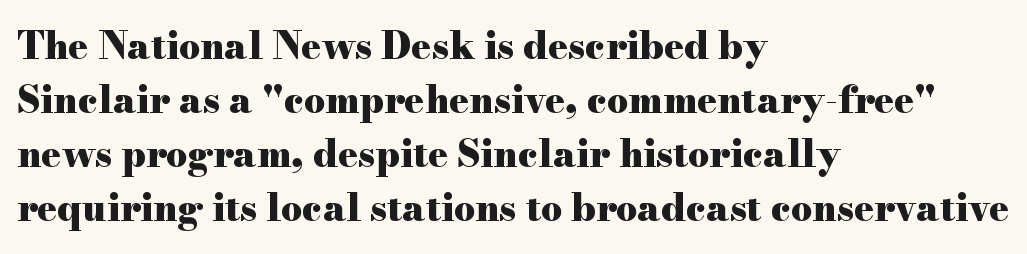
Q: Is the text bold? A: Yes.
Q: Is the text italic (slanted)? A: No, it is upright.
Q: Is the typeface a serif or a sans-serif typeface? A: Serif.
Q: Is the text underlined? A: No.
Q: How is the paragraph aligned? A: Left-aligned.
Q: Is the spacing between letters normal or unusually wide? A: Normal.
Q: Is the spacing between lines tight, normal or loose? A: Normal.
Q: Width (condensed, normal, or wide)? A: Wide.
Q: Stroke contrast? A: High.
Q: x-height? A: Small.
Q: Monospaced? A: No.
